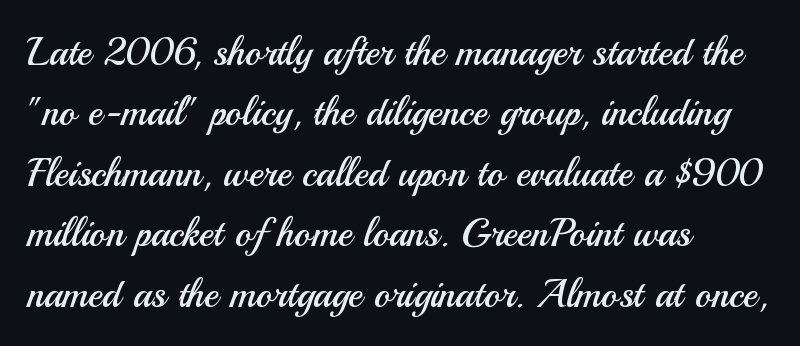
Reading down the block, your eye returns to a fixed left position each line. A quiet, ordinary-to-light weight characterises the typeface. Nope, no serifs anywhere on these letters. Glance below the letters and you will spot only blank space. Leading matches the norm, producing a regular column.
